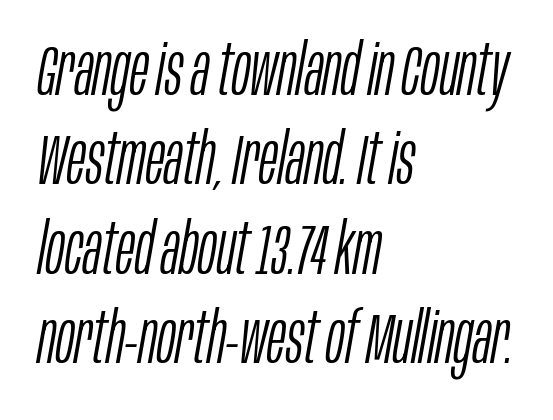
Q: Is the text bold? A: No.
Q: Is the text italic (slanted)? A: Yes, it leans right by about 10 degrees.
Q: Is the text underlined? A: No.
Q: How is the paragraph aligned? A: Left-aligned.
Q: Is the spacing between letters normal or unusually wide? A: Normal.
Q: Is the spacing between lines tight, normal or loose? A: Normal.
Q: Width (condensed, normal, or wide)? A: Condensed.
Q: Stroke contrast? A: Low.
Q: x-height? A: Large.
Q: Monospaced? A: No.
